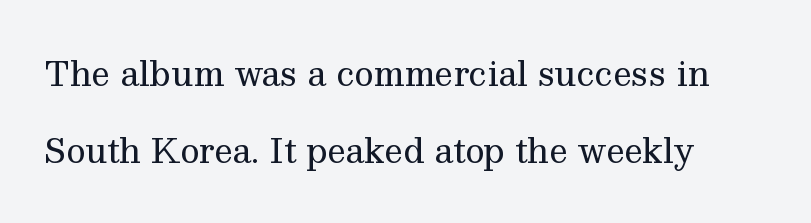
{"serif": "yes", "italic": "no", "bold": "no", "weight": "regular", "width": "normal", "stroke_contrast": "medium", "x_height": "medium", "monospaced": "no", "underline": "no", "align": "left", "line_spacing": "loose", "line_spacing_ratio": 2.34, "letter_spacing": "normal", "letter_spacing_em": 0.0, "glyph_px": 33}
